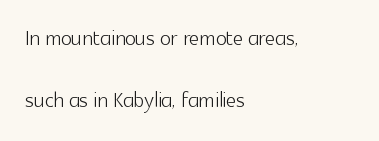
{"serif": "no", "italic": "no", "bold": "no", "weight": "light", "width": "normal", "x_height": "medium", "monospaced": "no", "underline": "no", "align": "left", "line_spacing": "loose", "line_spacing_ratio": 2.2, "letter_spacing": "normal", "letter_spacing_em": 0.0, "glyph_px": 28}
